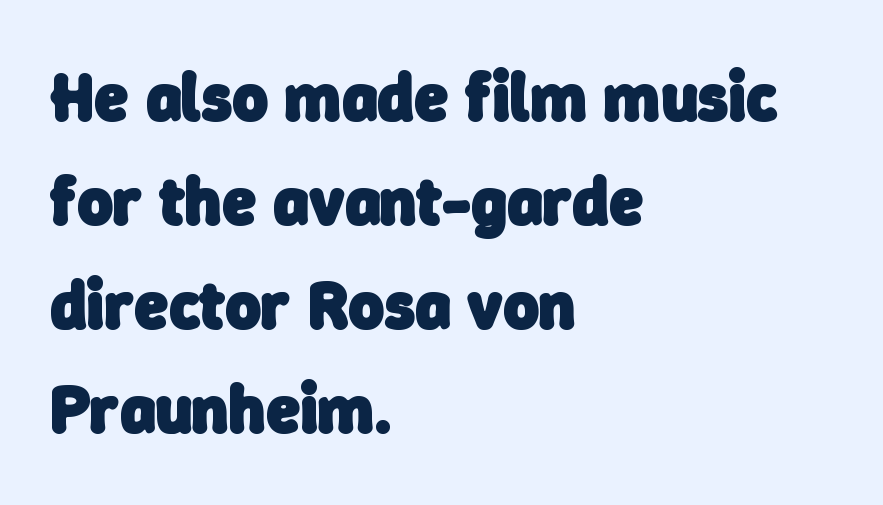
Q: Is the text bold? A: Yes.
Q: Is the typeface a serif or a sans-serif typeface? A: Sans-serif.
Q: Is the text underlined? A: No.
Q: How is the paragraph aligned? A: Left-aligned.
Q: Is the spacing between letters normal or unusually wide? A: Normal.
Q: Is the spacing between lines tight, normal or loose? A: Normal.
Q: Width (condensed, normal, or wide)? A: Normal.
Q: Stroke contrast? A: Low.
Q: x-height? A: Medium.
Q: Monospaced? A: No.
